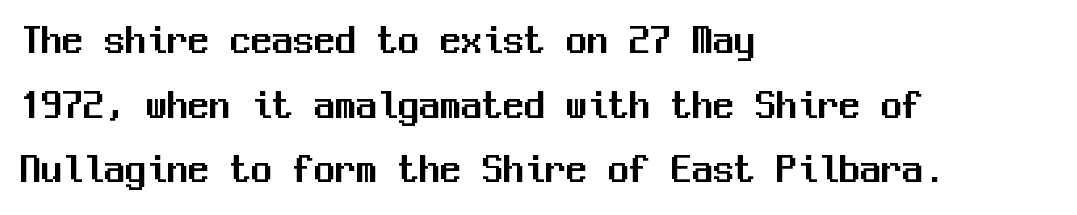
{"serif": "no", "italic": "no", "width": "normal", "stroke_contrast": "medium", "x_height": "medium", "monospaced": "yes", "underline": "no", "align": "left", "line_spacing": "normal", "line_spacing_ratio": 1.54, "letter_spacing": "normal", "letter_spacing_em": 0.0, "glyph_px": 42}
